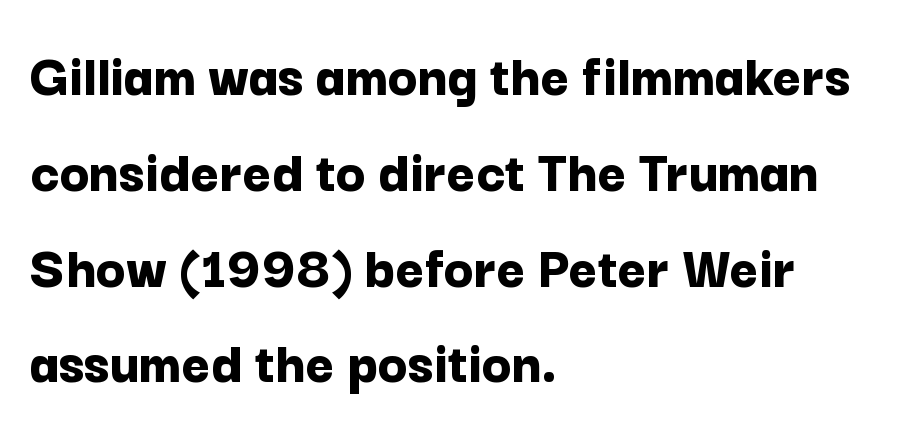
Default kerning and tracking; the words read as compact shapes. Font category for this specimen: sans-serif. Just letters on the line, the space beneath them empty. The passage is arranged the way most books set body copy — flush left. Proportional: the letters do not fall into vertical columns.
